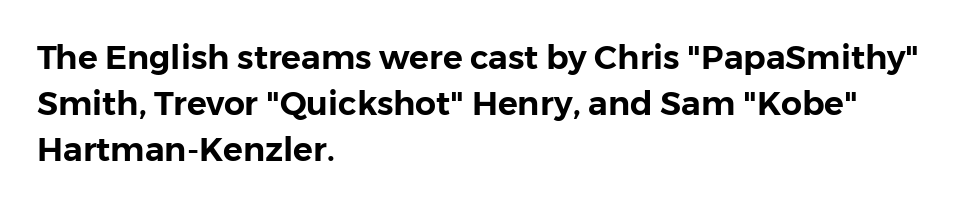
Leftover space on each line is placed entirely after the last word. No word sits above an underline. Regular leading. Inter-character spacing is left at the font's built-in metrics. Think of a printed novel: that variable character pitch is what you see here.
